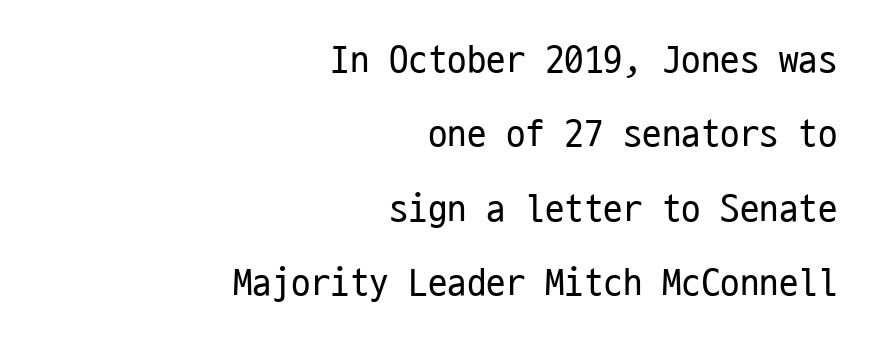
Is this a fixed-width face? Yes — each glyph sits in an identical cell. The compositor pushed each line to the right boundary. This reads as an unemphasized weight, regular at the heaviest. Posture: straight, roman, zero tilt. Grotesque or geometric, the face here clearly has no serifs. Quick note: interline space is abundant.
